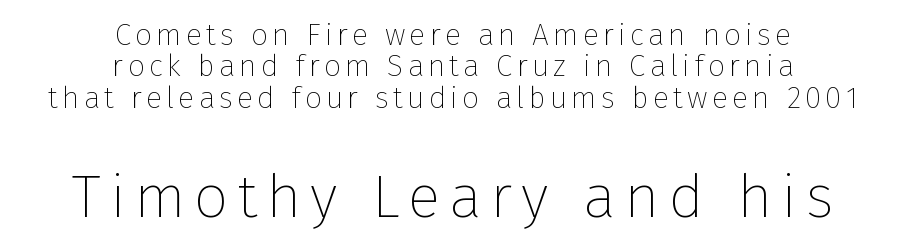
The typography opts for an upright posture over an oblique one. The text block is weighted toward neither margin, spreading evenly from the middle. If you measured baseline to baseline, you'd find a short distance. Letterform terminals end flat and unadorned throughout the passage. Each letter keeps its own natural width here, so spacing adapts to shape.
